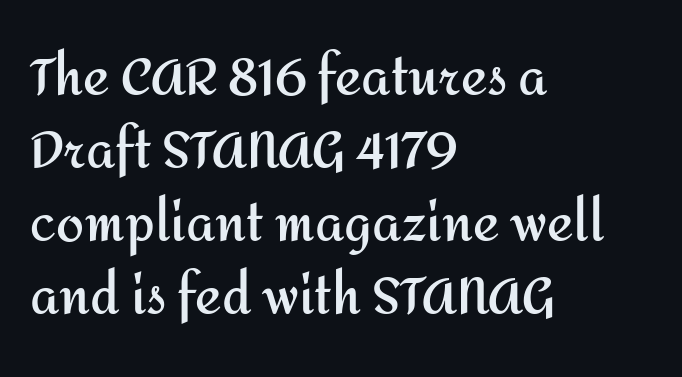
Set as a true bold cut, around the 700 mark. The typesetter chose a ragged-right arrangement here. Proportional: the letters do not fall into vertical columns. Type without underlining.
